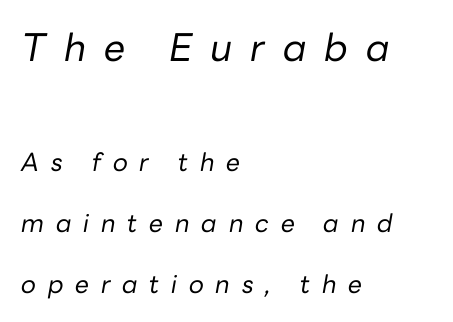
Q: Is the text bold? A: No.
Q: Is the text italic (slanted)? A: Yes, it leans right by about 10 degrees.
Q: Is the text underlined? A: No.
Q: How is the paragraph aligned? A: Left-aligned.
Q: Is the spacing between letters normal or unusually wide? A: Unusually wide.
Q: Is the spacing between lines tight, normal or loose? A: Loose.
Q: Which block of text is set in a larger size, the first (top) or the second (bottom)? A: The first (top) one.
Q: Width (condensed, normal, or wide)? A: Normal.
Q: Stroke contrast? A: Low.
Q: x-height? A: Medium.
Q: Monospaced? A: No.
